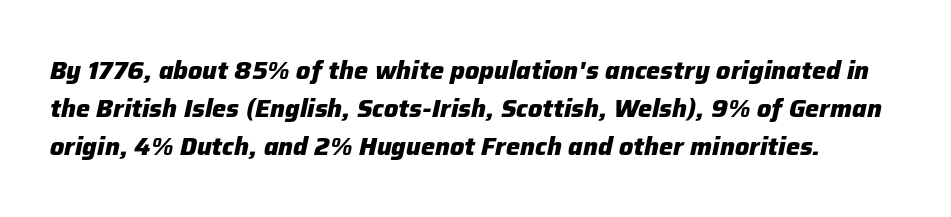
{"italic": "yes", "lean": "right", "slant_degrees": 12, "bold": "yes", "underline": "no", "line_spacing": "normal", "line_spacing_ratio": 1.53, "letter_spacing": "normal", "letter_spacing_em": 0.0, "glyph_px": 25}
